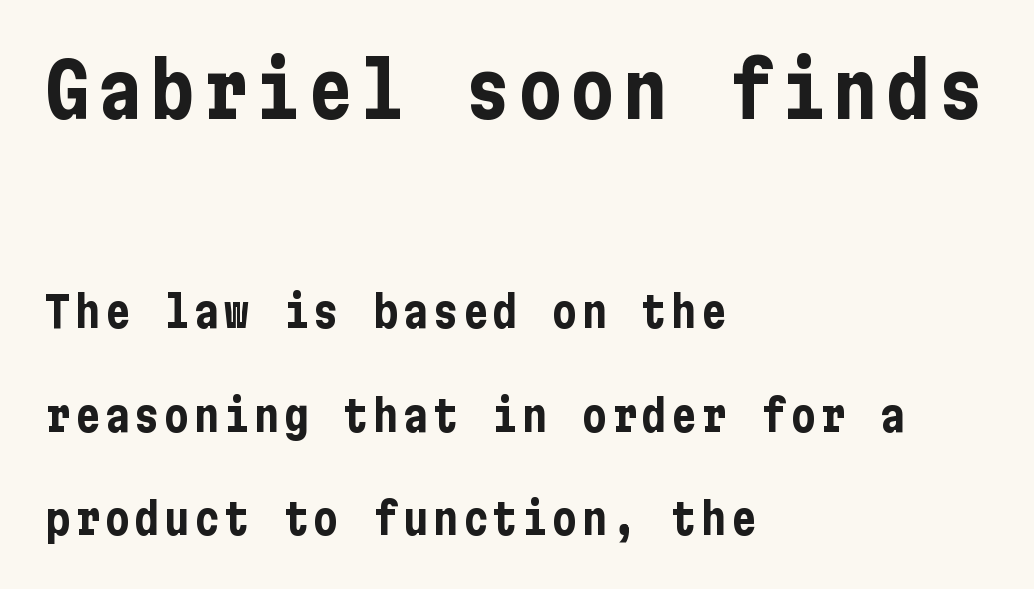
Q: Is the text bold? A: Yes.
Q: Is the text italic (slanted)? A: No, it is upright.
Q: Is the typeface a serif or a sans-serif typeface? A: Sans-serif.
Q: Is the text underlined? A: No.
Q: How is the paragraph aligned? A: Left-aligned.
Q: Is the spacing between lines tight, normal or loose? A: Loose.
Q: Which block of text is set in a larger size, the first (top) or the second (bottom)? A: The first (top) one.
Q: Width (condensed, normal, or wide)? A: Condensed.
Q: Stroke contrast? A: Low.
Q: x-height? A: Medium.
